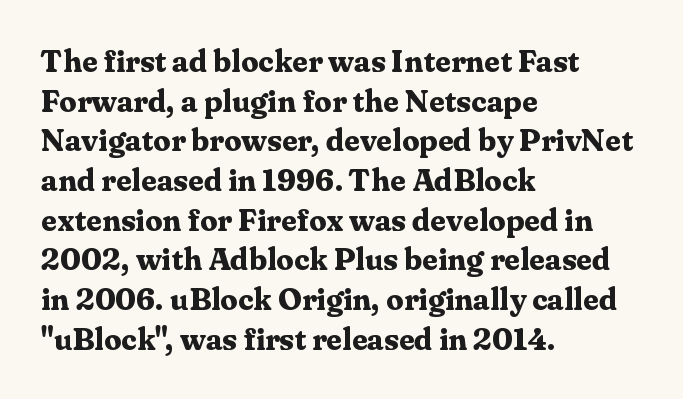
Does extra space separate the letters? No, they use regular spacing. This is the regular roman posture of the typeface. How heavy is the stroke? Heavy — this is a bold. The rendering uses natural spacing where letterforms have individual widths. What kind of face is this? One with serifs.
